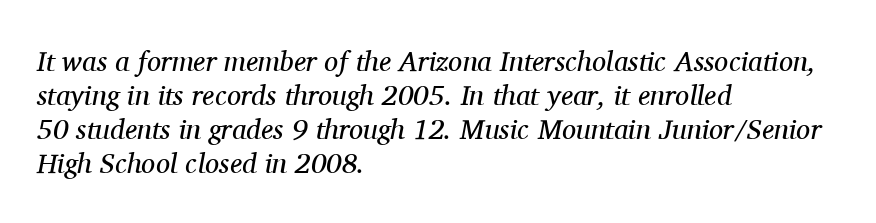
{"serif": "yes", "italic": "yes", "lean": "right", "slant_degrees": 11, "bold": "no", "weight": "regular", "width": "normal", "stroke_contrast": "medium", "x_height": "medium", "monospaced": "no", "underline": "no", "align": "left", "line_spacing_ratio": 1.21, "letter_spacing": "normal", "letter_spacing_em": 0.0, "glyph_px": 28}
